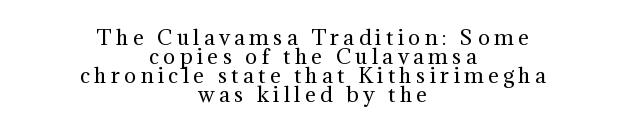
The image shows 20 px text type, upright; set centered, tight line spacing (0.95x), unusually wide letter spacing (+0.22 em), not underlined.
